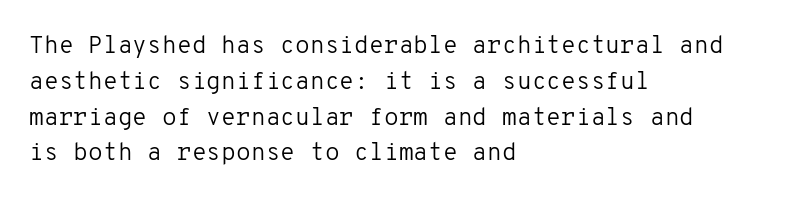
{"italic": "no", "bold": "no", "underline": "no", "align": "left", "line_spacing": "normal", "line_spacing_ratio": 1.49, "letter_spacing": "normal", "letter_spacing_em": 0.0, "glyph_px": 24}
